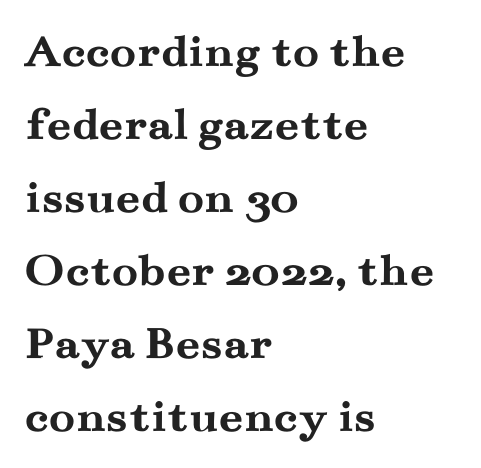
The image shows 48 px semibold, wide serif type, upright; set left-aligned, normal line spacing (1.52x), normal letter spacing, not underlined; medium stroke contrast and a small x-height.
